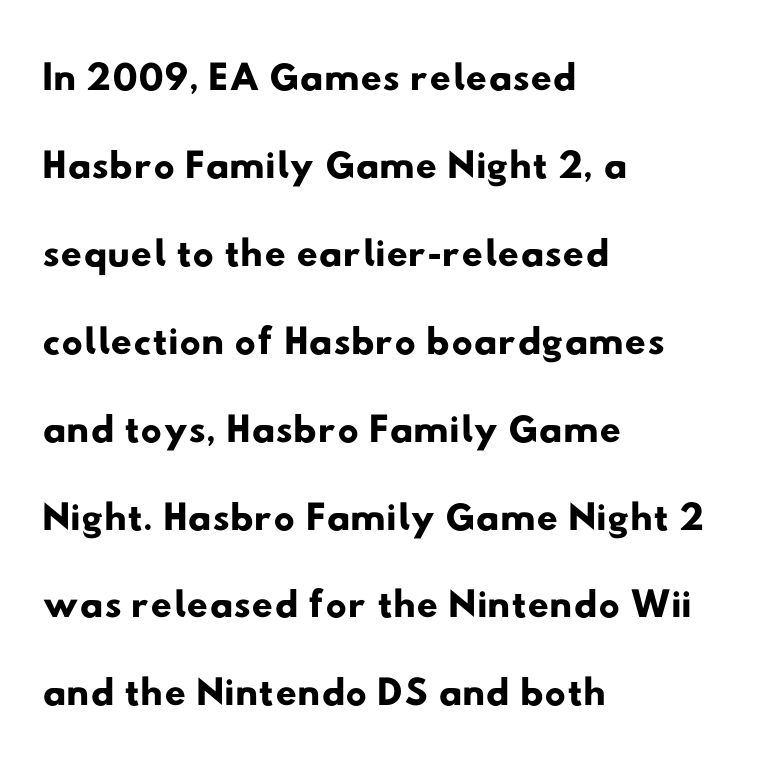
Is this a fixed-width face? No — the glyphs have proportional, varying widths. The space beneath each line is pristine and unruled. Inter-character spacing is left at the font's built-in metrics. Regarding leading, the lines here are spaced in the standard way.
